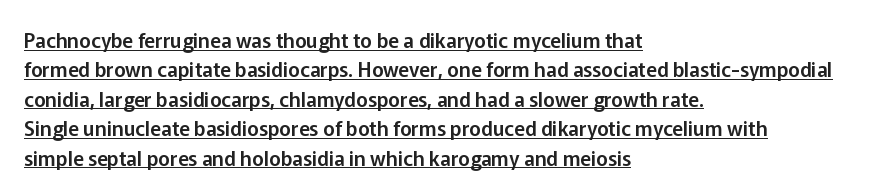
Q: Is the text italic (slanted)? A: No, it is upright.
Q: Is the text underlined? A: Yes.
Q: How is the paragraph aligned? A: Left-aligned.
Q: Is the spacing between letters normal or unusually wide? A: Normal.
Q: Is the spacing between lines tight, normal or loose? A: Normal.
